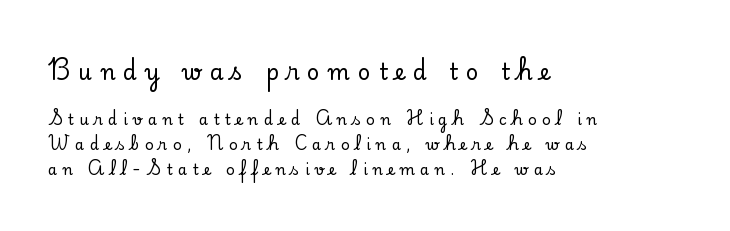
Compared with typical body copy, the letter spacing here is much looser. Scale decreases going downward across the two blocks. Tall strokes in this sample are plumb rather than angled. Interline gaps are of average width in this sample. The passage shown is not underscored anywhere.
